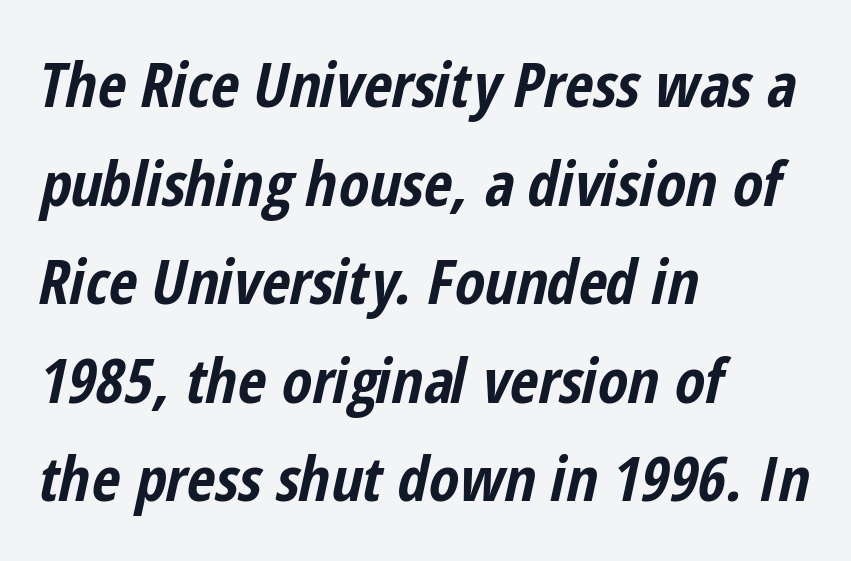
Glance below the letters and you will spot only blank space. A typesetter would call this leading conventional body-copy spacing. The passage shown is typed in a proportional face where columns would drift. Designer's note — italics engaged. Every letter is thick-stroked: bold, no question. The typesetter chose a ragged-right arrangement here.
